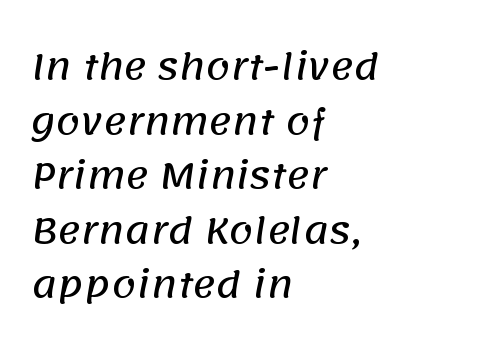
The image shows 35 px sans-serif type; set left-aligned, normal line spacing (1.56x), normal letter spacing, not underlined; low stroke contrast and a large x-height.
